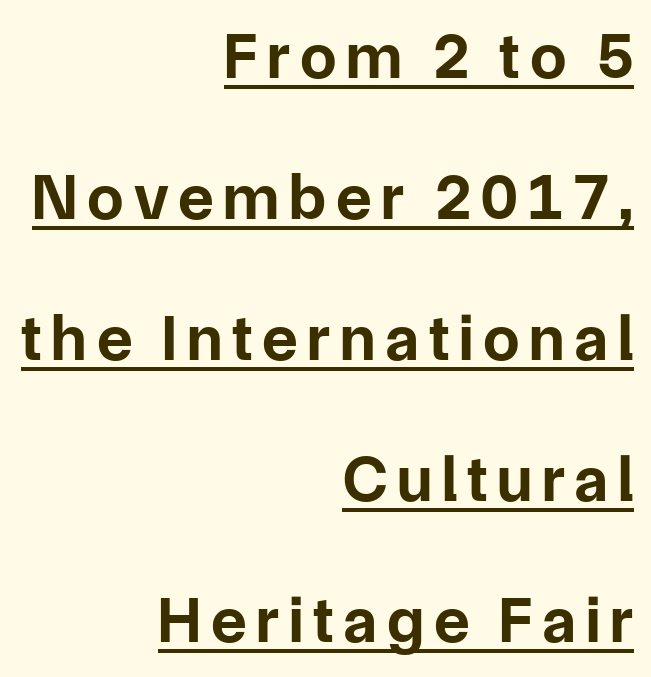
Q: Is the text bold? A: Yes.
Q: Is the text italic (slanted)? A: No, it is upright.
Q: Is the typeface a serif or a sans-serif typeface? A: Sans-serif.
Q: Is the text underlined? A: Yes.
Q: How is the paragraph aligned? A: Right-aligned.
Q: Is the spacing between lines tight, normal or loose? A: Loose.
Q: Width (condensed, normal, or wide)? A: Normal.
Q: Stroke contrast? A: Low.
Q: x-height? A: Medium.
Q: Monospaced? A: No.
